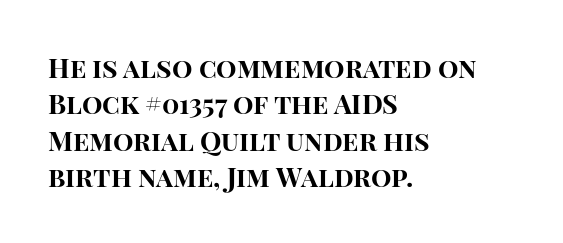
The lettering stays uniformly vertical, giving the passage a roman look. Letters rest on an invisible, unmarked baseline. This block has exactly the height ordinary leading produces. Spacing between characters is what you'd get straight out of the box. Notice how thick the strokes are: this is what a full bold looks like.
